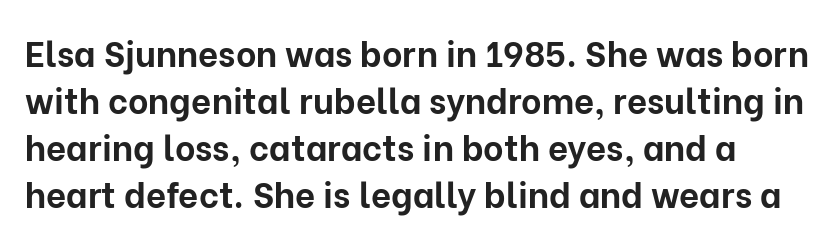
The image shows 35 px bold sans-serif type, upright; set normal line spacing (1.34x), normal letter spacing, not underlined; low stroke contrast and a medium x-height.
